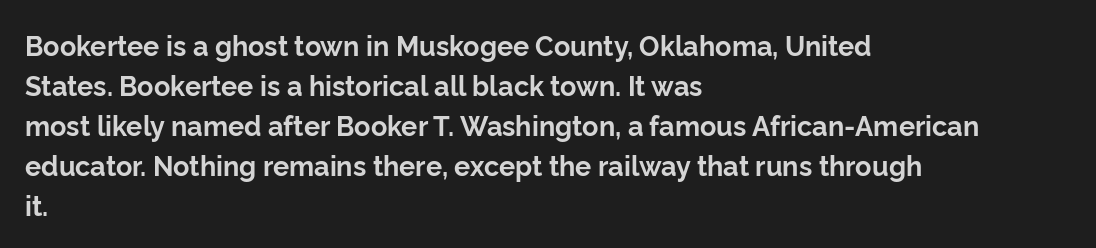
The image shows 27 px bold type, upright; set left-aligned, normal line spacing (1.48x), normal letter spacing, not underlined.
